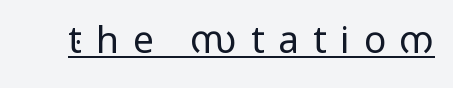
The image shows 37 px regular-weight, wide sans-serif type, upright; set unusually wide letter spacing (+0.38 em), underlined; low stroke contrast and a medium x-height.
